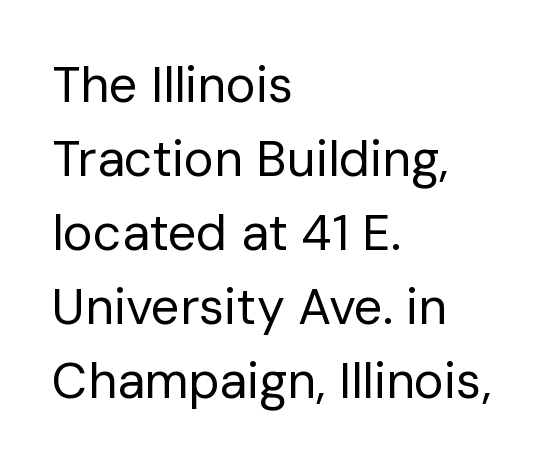
Designer's note — italics off, roman on. The characters are drawn with everyday or finer stroke widths. Successive baselines arrive at the customary interval. The text was rendered using a sans face with plain stroke endings. Each letter keeps its own natural width here, so spacing adapts to shape. The ragged edge is on the right, which tells us the setting is flush left.
